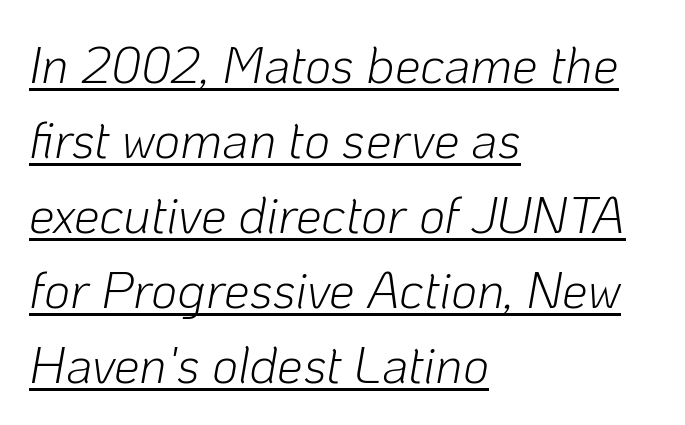
Somebody hit Ctrl+U on this one — the words are underlined. On a weight scale, this lands at 450 or below. Here the glyphs are tracked normally, forming tight word shapes. The rows are spaced the way most documents space them. Leftover space on each line is placed entirely after the last word. Designer's note — italics engaged.
